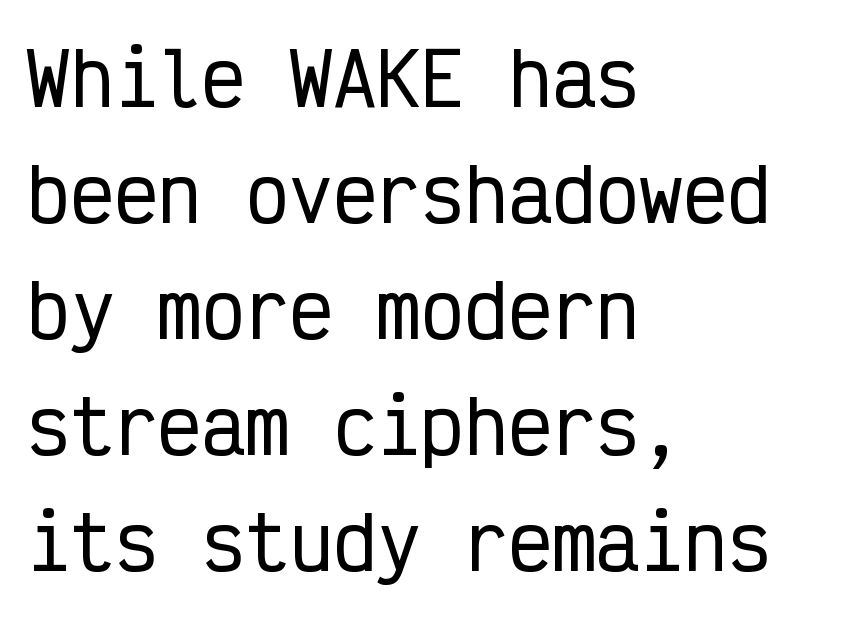
The image shows 73 px condensed sans-serif type, upright, monospaced; set left-aligned, normal line spacing (1.59x), normal letter spacing, not underlined; low stroke contrast and a medium x-height.
